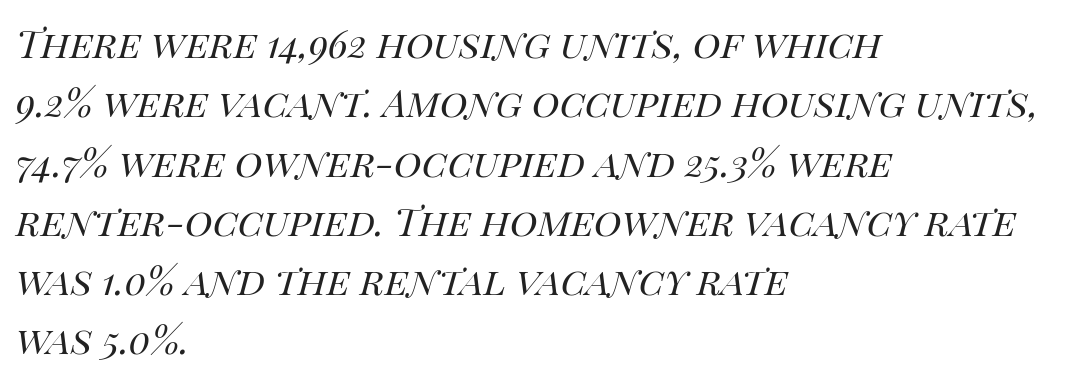
{"italic": "yes", "lean": "right", "slant_degrees": 14, "bold": "no", "weight": "regular", "width": "normal", "stroke_contrast": "high", "x_height": "large", "monospaced": "no", "underline": "no", "align": "left", "line_spacing": "normal", "line_spacing_ratio": 1.56, "letter_spacing": "normal", "letter_spacing_em": 0.0, "glyph_px": 38}
